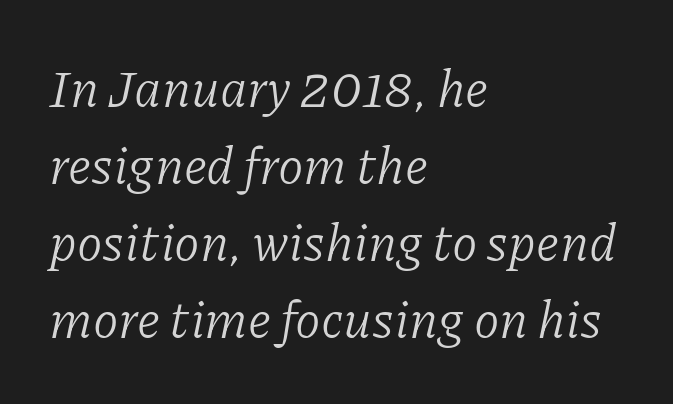
{"serif": "yes", "italic": "yes", "lean": "right", "slant_degrees": 11, "bold": "no", "weight": "light", "width": "normal", "stroke_contrast": "low", "x_height": "medium", "monospaced": "no", "underline": "no", "align": "left", "line_spacing": "normal", "line_spacing_ratio": 1.48, "letter_spacing": "normal", "letter_spacing_em": 0.0, "glyph_px": 52}
